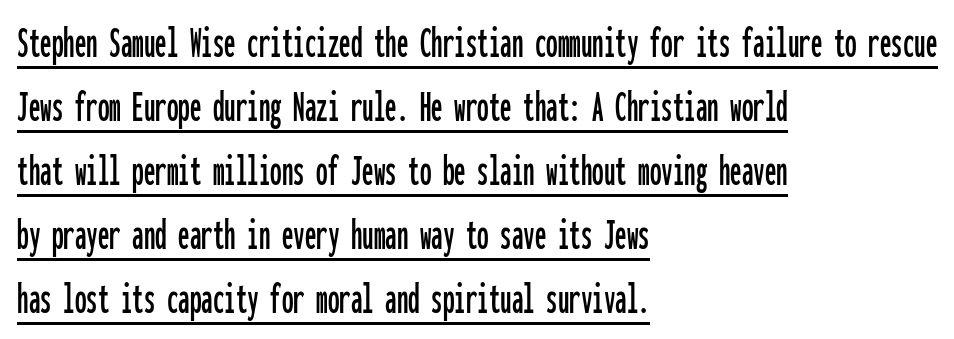
These characters rest on top of a visible drawn line. The passage shown is typed in a monospace face where columns stay perfectly aligned. Reading down the block, your eye returns to a fixed left position each line. When letters stand straight like this, we call the style roman or upright.
